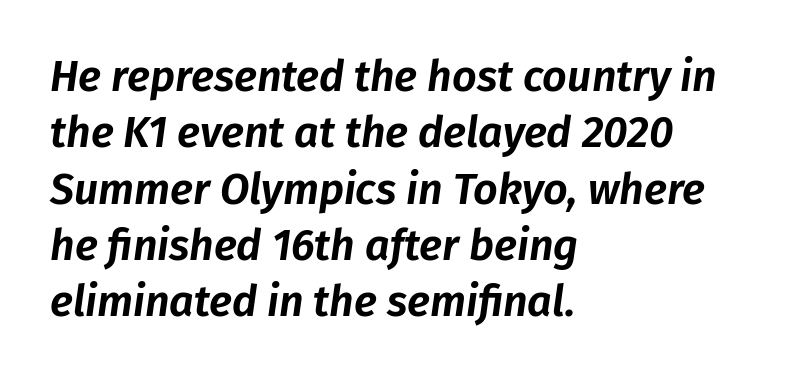
Q: Is the text italic (slanted)? A: Yes, it leans right by about 8 degrees.
Q: Is the text underlined? A: No.
Q: How is the paragraph aligned? A: Left-aligned.
Q: Is the spacing between letters normal or unusually wide? A: Normal.
Q: Is the spacing between lines tight, normal or loose? A: Normal.
Q: Width (condensed, normal, or wide)? A: Normal.
Q: Stroke contrast? A: Low.
Q: x-height? A: Medium.
Q: Monospaced? A: No.
